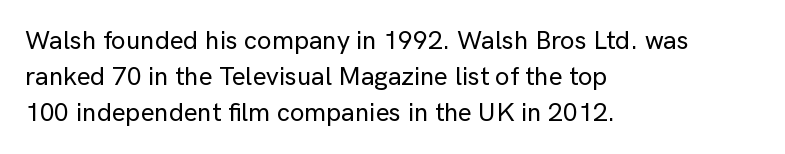
The image shows 26 px text type, upright; set left-aligned, normal line spacing (1.38x), normal letter spacing, not underlined.
